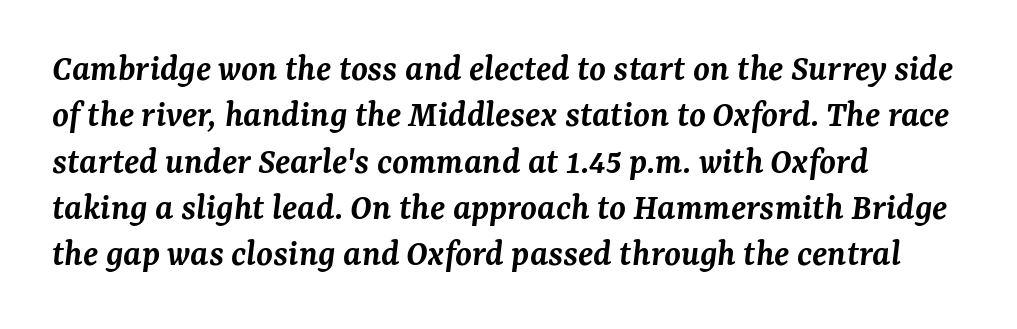
Q: Is the text bold? A: Semi-bold.
Q: Is the text italic (slanted)? A: Yes, it leans right by about 7 degrees.
Q: Is the typeface a serif or a sans-serif typeface? A: Serif.
Q: Is the text underlined? A: No.
Q: How is the paragraph aligned? A: Left-aligned.
Q: Is the spacing between letters normal or unusually wide? A: Normal.
Q: Width (condensed, normal, or wide)? A: Normal.
Q: Stroke contrast? A: Medium.
Q: x-height? A: Medium.
Q: Monospaced? A: No.
